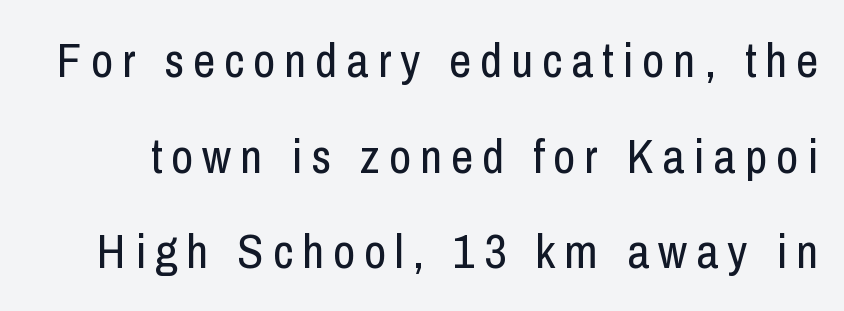
You could not count columns in this text — the font is proportionally spaced. Bold? No — there's no thickening of the strokes. No feet cap the strokes, marking this as sans-serif type. The letters stand upright; this is a roman face. The area under the type is left untouched.
